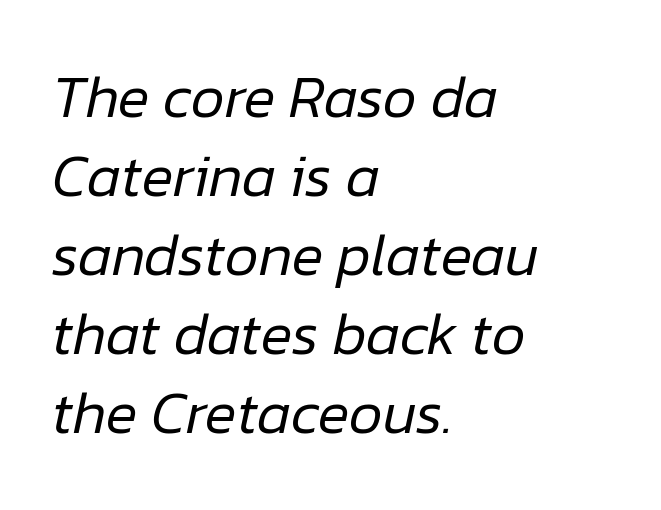
No extra ink here — the face is not bold. What stands out about the letter spacing? Nothing — it is the standard amount. Style check: oblique. Horizontal bands of white between lines are of average thickness. Line beginnings align vertically; line endings do not.
